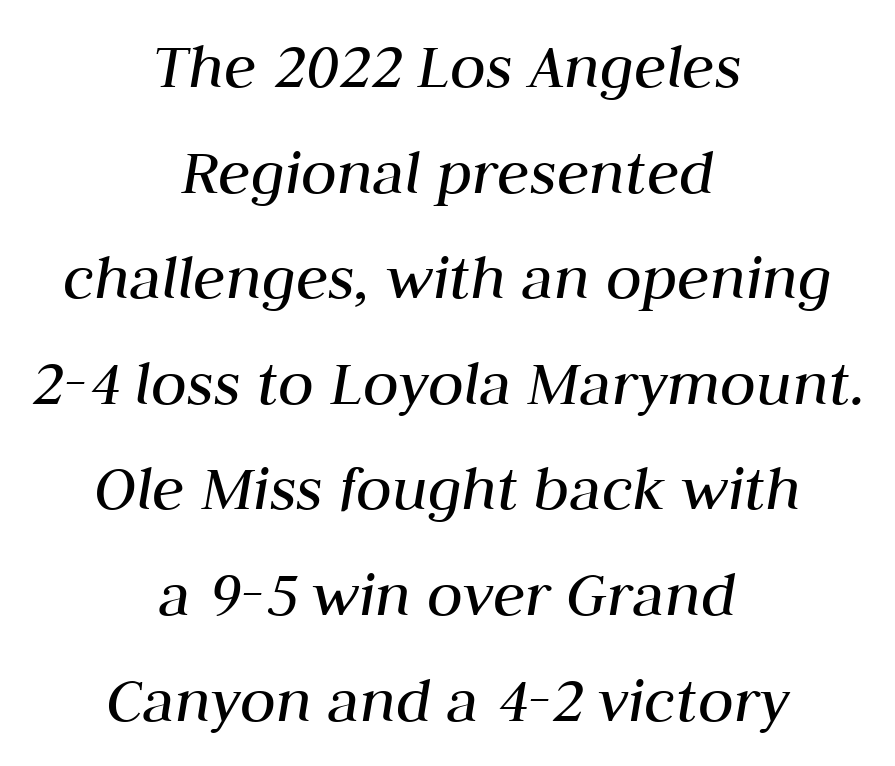
{"italic": "yes", "lean": "right", "slant_degrees": 10, "bold": "no", "weight": "regular", "width": "normal", "stroke_contrast": "medium", "x_height": "medium", "monospaced": "no", "underline": "no", "align": "center", "line_spacing": "normal", "line_spacing_ratio": 1.6, "letter_spacing": "normal", "letter_spacing_em": 0.0, "glyph_px": 66}
